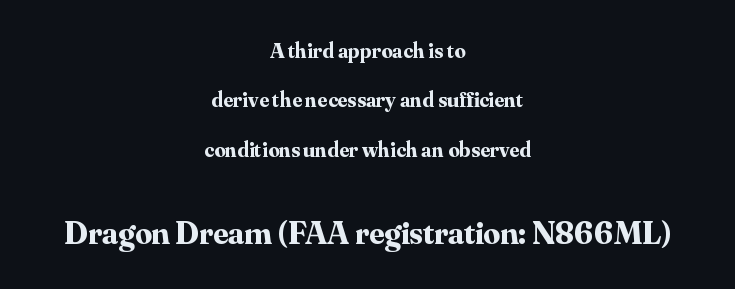
Q: Is the text bold? A: Yes.
Q: Is the text italic (slanted)? A: No, it is upright.
Q: Is the typeface a serif or a sans-serif typeface? A: Serif.
Q: Is the text underlined? A: No.
Q: How is the paragraph aligned? A: Centered.
Q: Is the spacing between letters normal or unusually wide? A: Normal.
Q: Is the spacing between lines tight, normal or loose? A: Loose.
Q: Which block of text is set in a larger size, the first (top) or the second (bottom)? A: The second (bottom) one.
Q: Width (condensed, normal, or wide)? A: Normal.
Q: Stroke contrast? A: Medium.
Q: x-height? A: Small.
Q: Monospaced? A: No.
